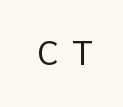
Varying glyph widths throughout — classic text-font behaviour. Stroke mass is kept to a normal reading level or below. Rule under the text: the space is simply empty. Nope, not italic — everything's standing straight.
